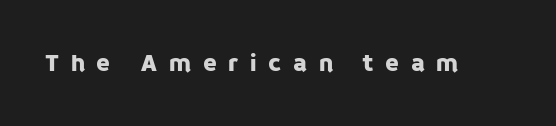
Upright lettering throughout. Compared with typical body copy, the letter spacing here is much looser. Check under the words: just untouched page.
